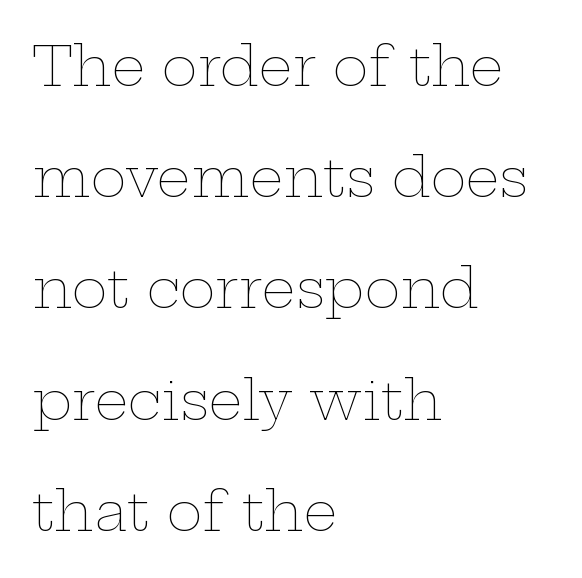
Q: Is the text bold? A: No.
Q: Is the text italic (slanted)? A: No, it is upright.
Q: Is the text underlined? A: No.
Q: How is the paragraph aligned? A: Left-aligned.
Q: Is the spacing between letters normal or unusually wide? A: Normal.
Q: Is the spacing between lines tight, normal or loose? A: Loose.
Q: Width (condensed, normal, or wide)? A: Wide.
Q: Stroke contrast? A: Low.
Q: x-height? A: Medium.
Q: Monospaced? A: No.
